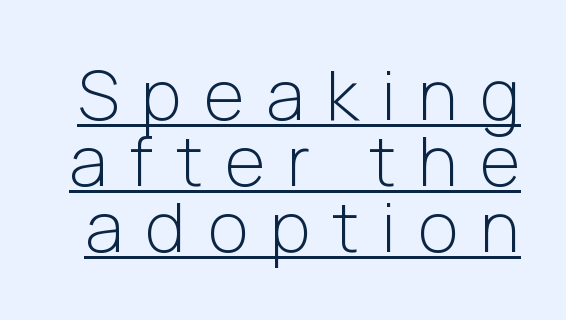
The weight tops out at a normal text grade. This rendering employs a face without finishing strokes, i.e., a sans-serif. Reading down the column, the eye jumps only a short way to each next line. Upright lettering throughout. Beneath each row of characters lies a ruled line.
